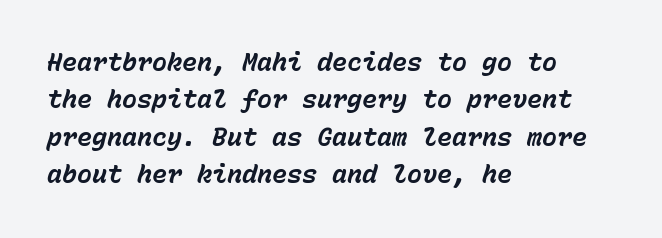
The image shows 25 px bold type, italic (leaning right); set left-aligned, normal line spacing (1.5x), normal letter spacing, not underlined.
